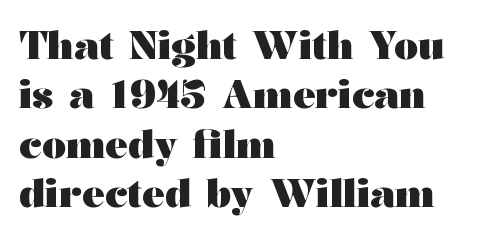
The image shows 38 px heavy, wide serif type, upright; set left-aligned, normal line spacing (1.3x), normal letter spacing, not underlined; medium stroke contrast and a medium x-height.
